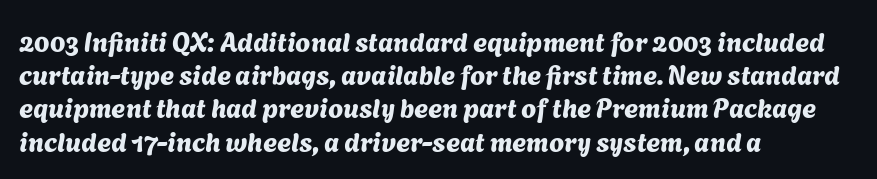
Q: Is the text underlined? A: No.
Q: How is the paragraph aligned? A: Left-aligned.
Q: Is the spacing between letters normal or unusually wide? A: Normal.
